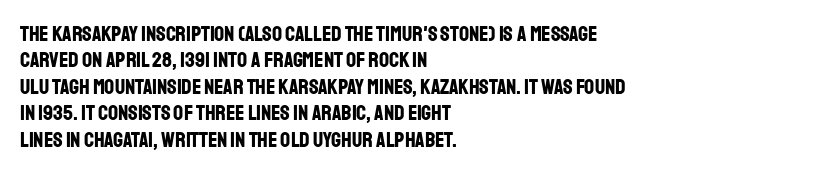
Stroke thickness is high; the sample reads as a true bold. Underline: absent. The horizontal fit of the characters is conventional and even. Do the letters lean? They stand straight. Horizontal alignment here is leftward, the default for most running prose.
